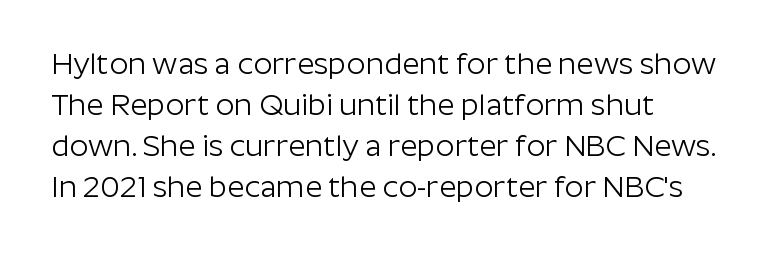
Q: Is the text bold? A: No.
Q: Is the text italic (slanted)? A: No, it is upright.
Q: Is the typeface a serif or a sans-serif typeface? A: Sans-serif.
Q: Is the text underlined? A: No.
Q: How is the paragraph aligned? A: Left-aligned.
Q: Is the spacing between letters normal or unusually wide? A: Normal.
Q: Is the spacing between lines tight, normal or loose? A: Normal.
Q: Width (condensed, normal, or wide)? A: Normal.
Q: Stroke contrast? A: Low.
Q: x-height? A: Medium.
Q: Monospaced? A: No.
